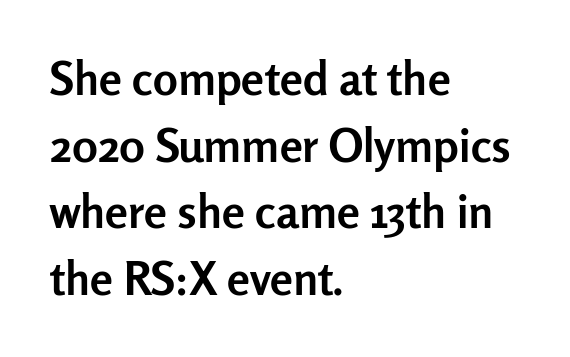
Q: Is the text bold? A: Yes.
Q: Is the text italic (slanted)? A: No, it is upright.
Q: Is the typeface a serif or a sans-serif typeface? A: Sans-serif.
Q: Is the text underlined? A: No.
Q: How is the paragraph aligned? A: Left-aligned.
Q: Is the spacing between letters normal or unusually wide? A: Normal.
Q: Is the spacing between lines tight, normal or loose? A: Normal.
Q: Width (condensed, normal, or wide)? A: Normal.
Q: Stroke contrast? A: Low.
Q: x-height? A: Medium.
Q: Monospaced? A: No.
